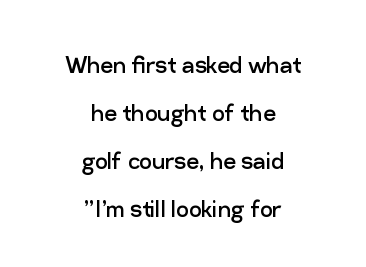
{"serif": "no", "italic": "no", "bold": "no", "weight": "regular", "width": "normal", "stroke_contrast": "low", "x_height": "medium", "monospaced": "no", "underline": "no", "align": "center", "line_spacing_ratio": 1.71, "letter_spacing": "normal", "letter_spacing_em": 0.0, "glyph_px": 28}
